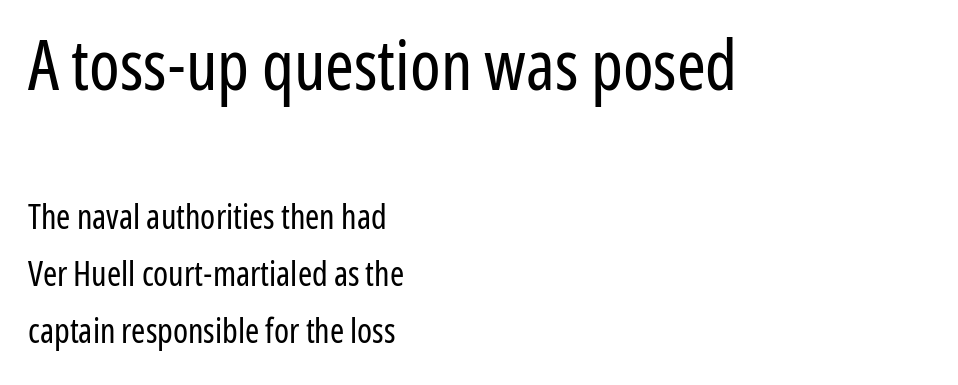
Note the varied advance widths — an 'i' is clearly narrower than an 'm'. Does extra space separate the letters? No, they use regular spacing. Does the bottom block carry the larger type? No, the top block does. It's the straight-up-and-down kind of type. Quick note: interline space is typical.
